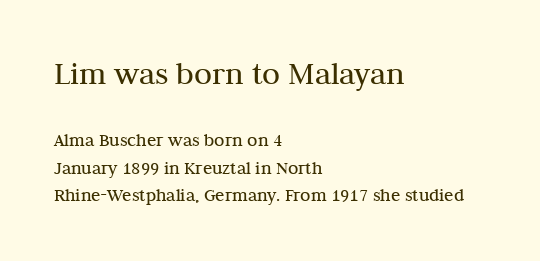
The image shows 33 px regular-weight serif type, upright; set left-aligned, normal line spacing (1.45x), normal letter spacing, not underlined; the first (top) block is 1.74x larger; medium stroke contrast and a medium x-height.
